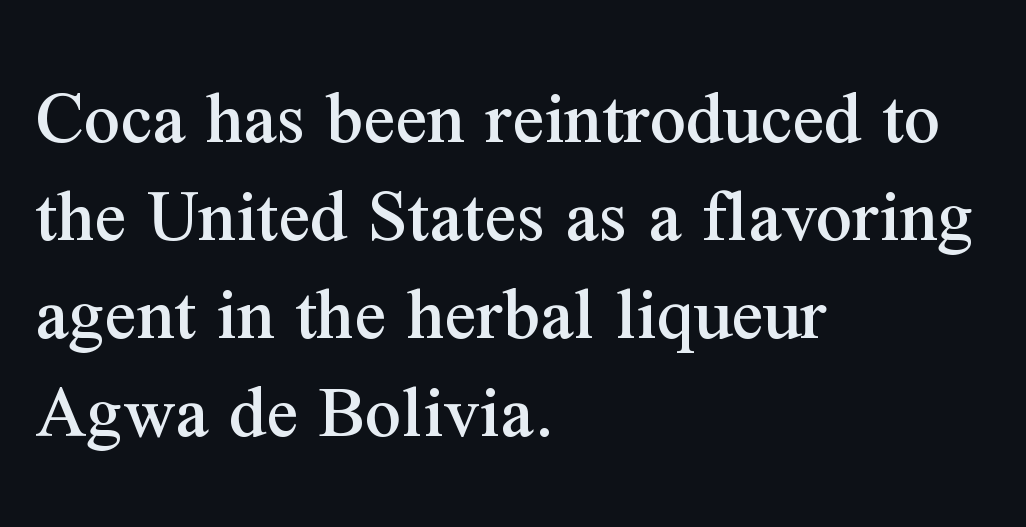
The image shows 79 px serif type, upright; set left-aligned, line spacing 1.24x, normal letter spacing, not underlined; medium stroke contrast and a medium x-height.
